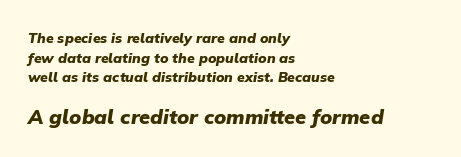
Q: Is the text bold? A: Yes.
Q: Is the text italic (slanted)? A: Yes, it leans right by about 9 degrees.
Q: Is the text underlined? A: No.
Q: How is the paragraph aligned? A: Left-aligned.
Q: Is the spacing between letters normal or unusually wide? A: Normal.
Q: Is the spacing between lines tight, normal or loose? A: Normal.
Q: Which block of text is set in a larger size, the first (top) or the second (bottom)? A: The second (bottom) one.
